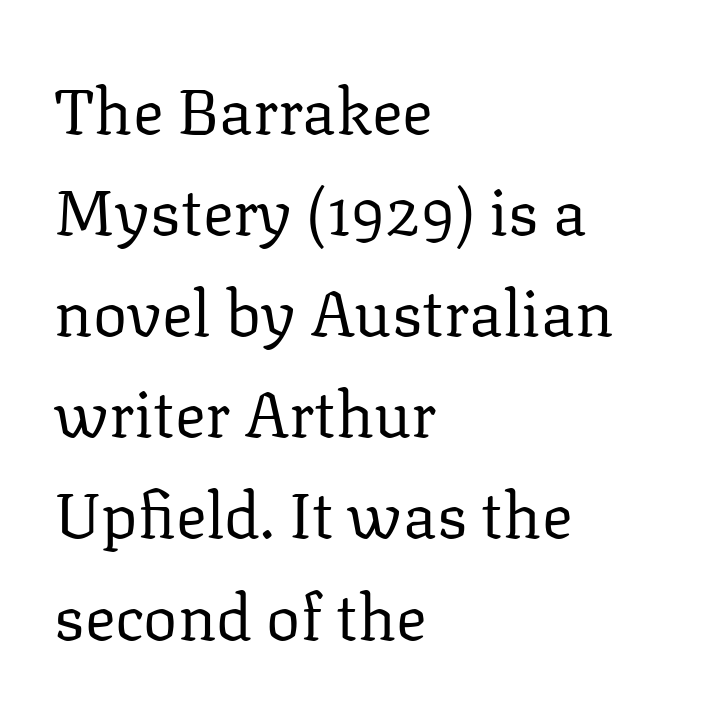
Q: Is the text bold? A: No.
Q: Is the text italic (slanted)? A: No, it is upright.
Q: Is the typeface a serif or a sans-serif typeface? A: Serif.
Q: Is the text underlined? A: No.
Q: How is the paragraph aligned? A: Left-aligned.
Q: Is the spacing between letters normal or unusually wide? A: Normal.
Q: Is the spacing between lines tight, normal or loose? A: Normal.
Q: Width (condensed, normal, or wide)? A: Normal.
Q: Stroke contrast? A: Low.
Q: x-height? A: Medium.
Q: Monospaced? A: No.
